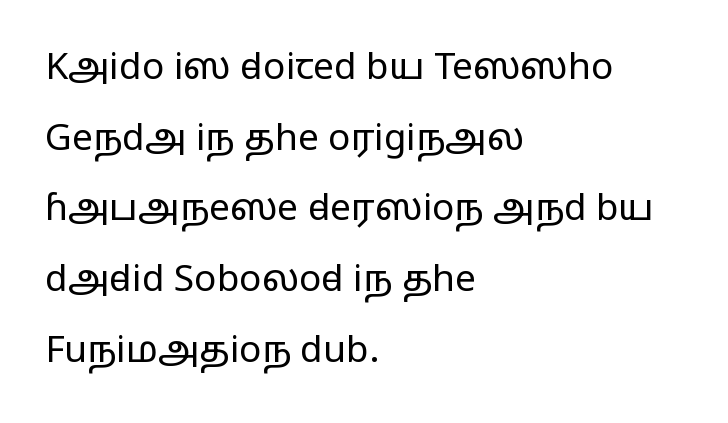
{"serif": "no", "italic": "no", "bold": "no", "weight": "regular", "width": "wide", "stroke_contrast": "low", "x_height": "medium", "monospaced": "no", "underline": "no", "align": "left", "line_spacing": "loose", "line_spacing_ratio": 1.91, "letter_spacing": "normal", "letter_spacing_em": 0.0, "glyph_px": 37}
